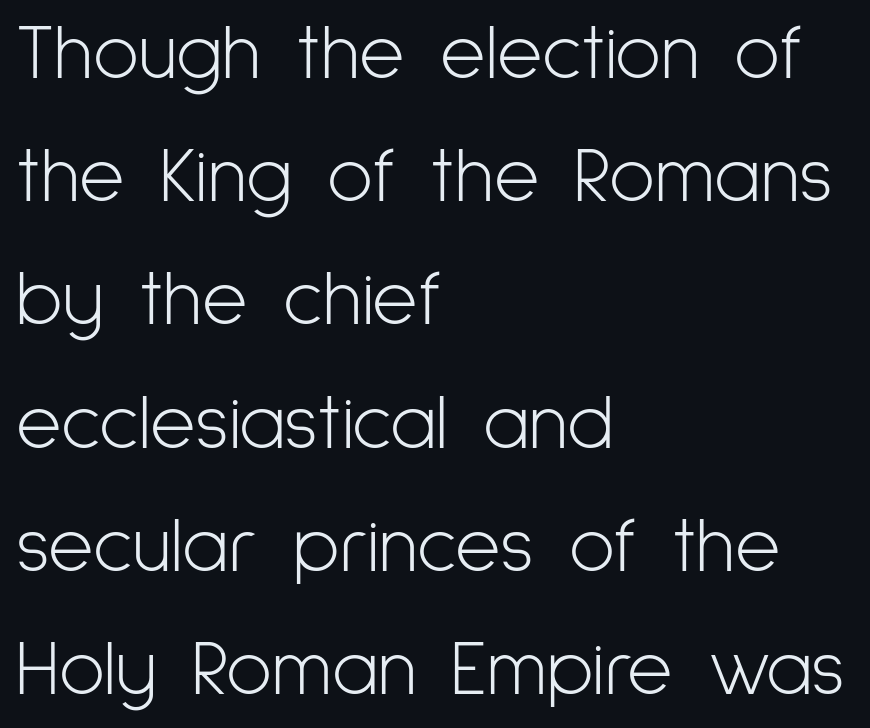
Q: Is the text bold? A: No.
Q: Is the text italic (slanted)? A: No, it is upright.
Q: Is the typeface a serif or a sans-serif typeface? A: Sans-serif.
Q: Is the text underlined? A: No.
Q: How is the paragraph aligned? A: Left-aligned.
Q: Is the spacing between letters normal or unusually wide? A: Normal.
Q: Is the spacing between lines tight, normal or loose? A: Normal.
Q: Width (condensed, normal, or wide)? A: Condensed.
Q: Stroke contrast? A: Low.
Q: x-height? A: Medium.
Q: Monospaced? A: No.
